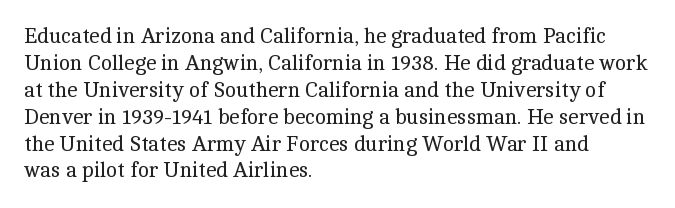
Q: Is the text bold? A: No.
Q: Is the text italic (slanted)? A: No, it is upright.
Q: Is the text underlined? A: No.
Q: How is the paragraph aligned? A: Left-aligned.
Q: Is the spacing between letters normal or unusually wide? A: Normal.
Q: Is the spacing between lines tight, normal or loose? A: Normal.
